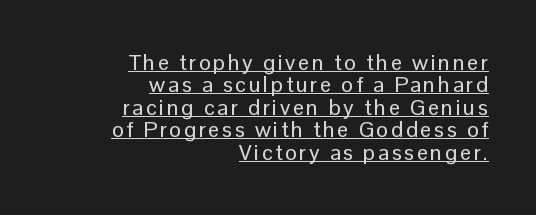
The image shows 22 px text type, upright; set right-aligned, tight line spacing (1.02x), underlined.
